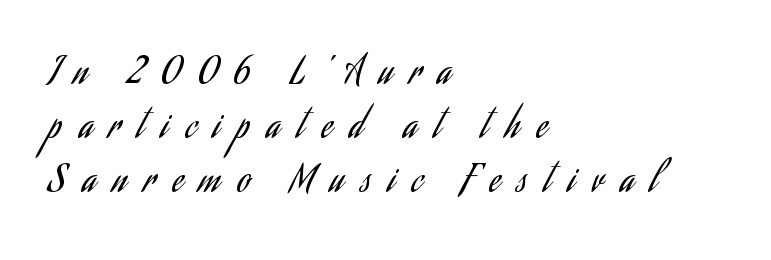
The image shows 36 px regular-weight, condensed sans-serif type; set left-aligned, normal line spacing (1.5x), unusually wide letter spacing (+0.48 em), not underlined; low stroke contrast and a small x-height.
